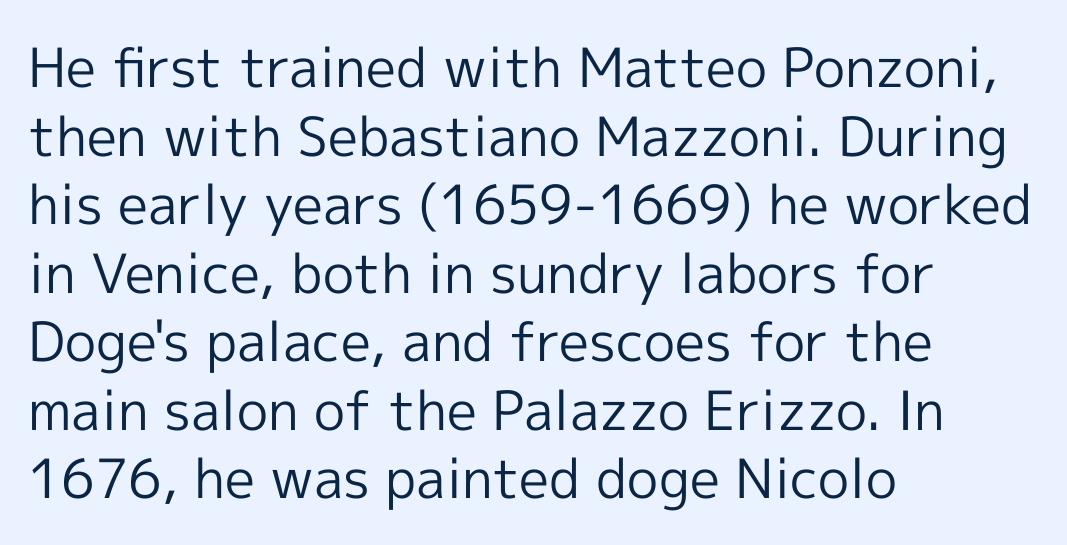
{"serif": "no", "italic": "no", "bold": "no", "weight": "regular", "width": "normal", "x_height": "medium", "monospaced": "no", "underline": "no", "align": "left", "line_spacing": "normal", "line_spacing_ratio": 1.27, "letter_spacing": "normal", "letter_spacing_em": 0.0, "glyph_px": 54}
